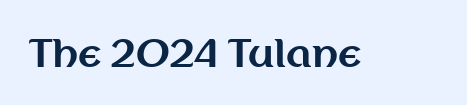
The image shows 38 px bold sans-serif type, upright; set normal letter spacing, not underlined; medium stroke contrast and a medium x-height.
